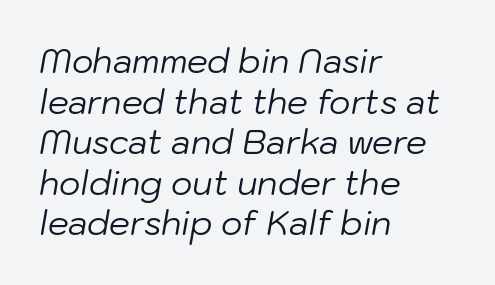
{"italic": "yes", "lean": "right", "slant_degrees": 10, "bold": "no", "weight": "regular", "width": "normal", "stroke_contrast": "low", "x_height": "medium", "monospaced": "no", "underline": "no", "align": "left", "line_spacing_ratio": 1.23, "letter_spacing": "normal", "letter_spacing_em": 0.0, "glyph_px": 33}
